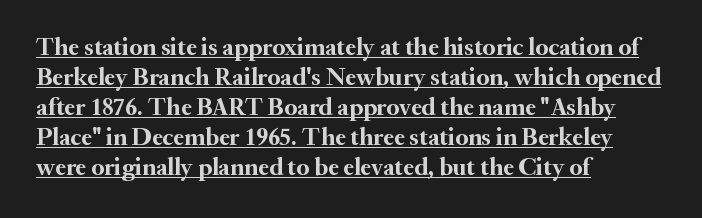
{"italic": "no", "bold": "yes", "underline": "yes", "align": "left", "line_spacing_ratio": 1.2, "letter_spacing": "normal", "letter_spacing_em": 0.0, "glyph_px": 25}
